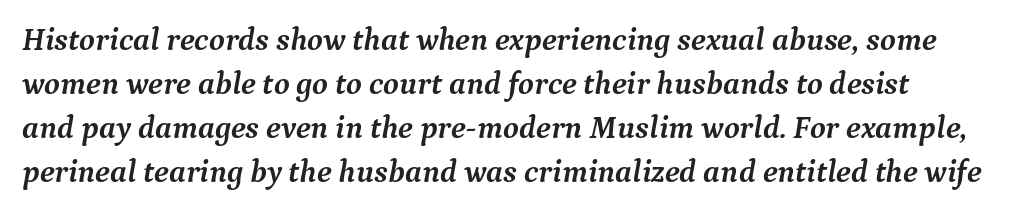
Character widths vary here, with narrow letters taking less room than wide ones. The baseline area is clear. The rag falls on the right side of this text block. The typeface chosen for these lines features serifs. Plenty of ink on the page — the face is bold. Tracking value appears to be zero — textbook default spacing.
